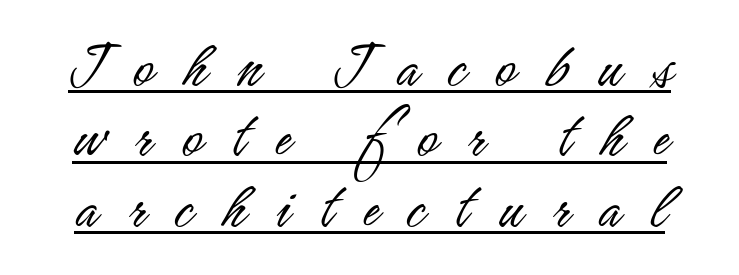
The image shows 69 px light, condensed sans-serif type; set centered, tight line spacing (1.02x), unusually wide letter spacing (+0.43 em), underlined; low stroke contrast and a small x-height.
